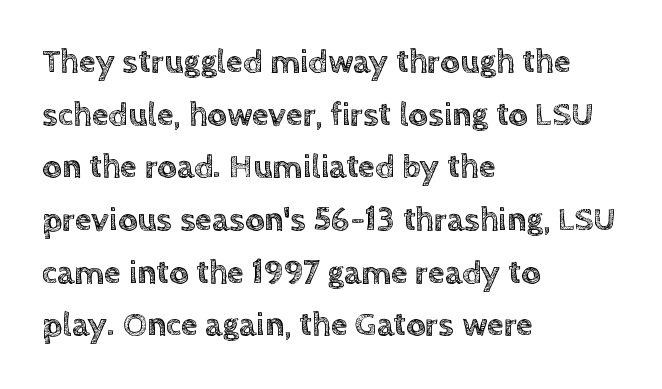
{"italic": "no", "width": "normal", "x_height": "large", "monospaced": "no", "underline": "no", "align": "left", "line_spacing": "normal", "line_spacing_ratio": 1.55, "letter_spacing": "normal", "letter_spacing_em": 0.0, "glyph_px": 34}
